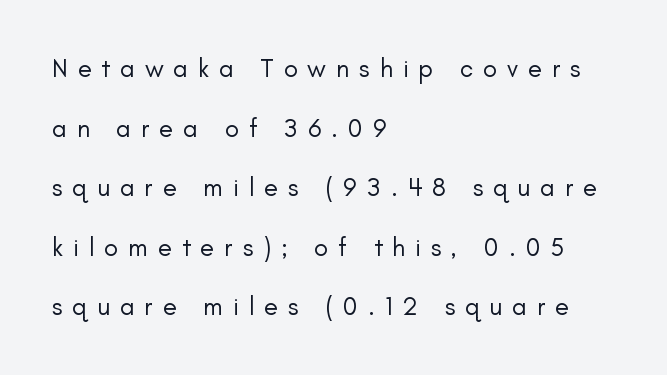
The image shows 26 px text type, upright; set left-aligned, loose line spacing (2.29x), unusually wide letter spacing (+0.38 em), not underlined.
